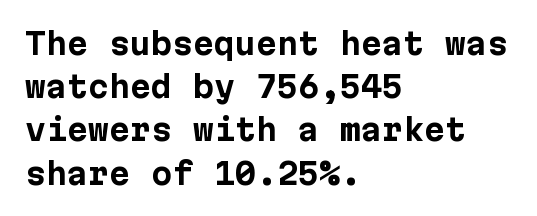
{"serif": "no", "italic": "no", "bold": "yes", "weight": "bold", "width": "normal", "stroke_contrast": "low", "x_height": "medium", "underline": "no", "align": "left", "line_spacing": "normal", "line_spacing_ratio": 1.44, "letter_spacing": "normal", "letter_spacing_em": 0.0, "glyph_px": 30}
